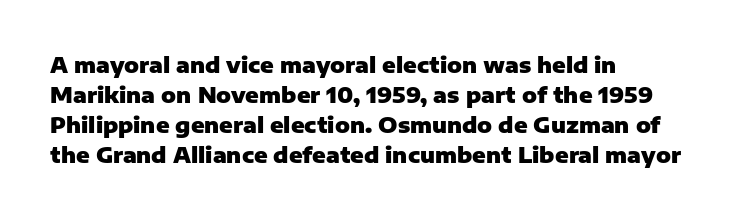
{"italic": "no", "bold": "yes", "underline": "no", "align": "left", "line_spacing": "normal", "line_spacing_ratio": 1.37, "letter_spacing": "normal", "letter_spacing_em": 0.0, "glyph_px": 22}
